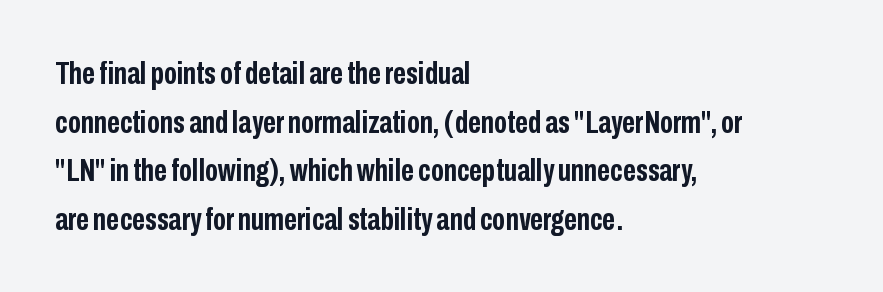
When letters stand straight like this, we call the style roman or upright. Spacing between characters is what you'd get straight out of the box. Character widths vary here, with narrow letters taking less room than wide ones. Does the leading feel generous? No, just average. The passage shown is typeset with a sans-serif family. Typeset ragged right — the left edge is the straight one.
